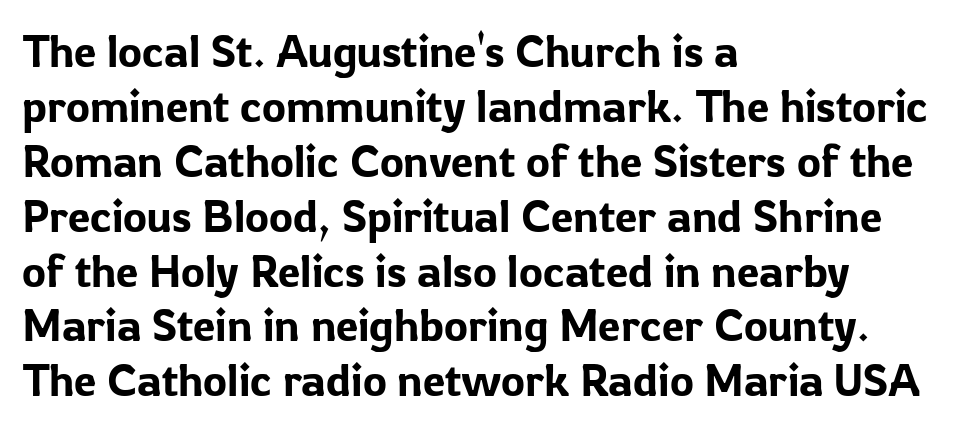
{"serif": "no", "italic": "no", "width": "normal", "stroke_contrast": "low", "x_height": "medium", "monospaced": "no", "underline": "no", "align": "left", "line_spacing_ratio": 1.22, "letter_spacing": "normal", "letter_spacing_em": 0.0, "glyph_px": 45}
